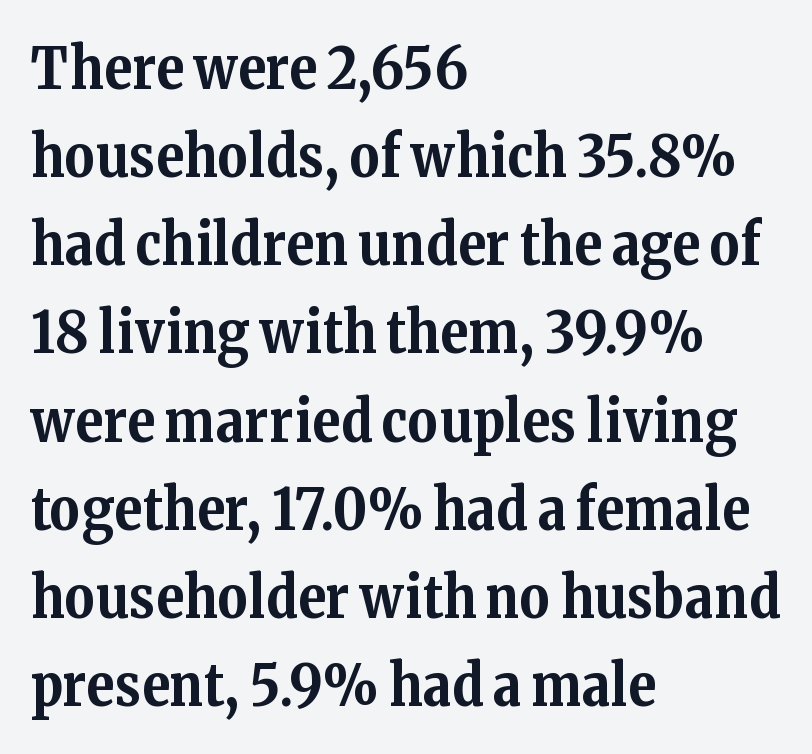
Q: Is the text bold? A: Yes.
Q: Is the text italic (slanted)? A: No, it is upright.
Q: Is the typeface a serif or a sans-serif typeface? A: Serif.
Q: Is the text underlined? A: No.
Q: How is the paragraph aligned? A: Left-aligned.
Q: Is the spacing between letters normal or unusually wide? A: Normal.
Q: Is the spacing between lines tight, normal or loose? A: Normal.
Q: Width (condensed, normal, or wide)? A: Normal.
Q: Stroke contrast? A: Medium.
Q: x-height? A: Medium.
Q: Monospaced? A: No.
